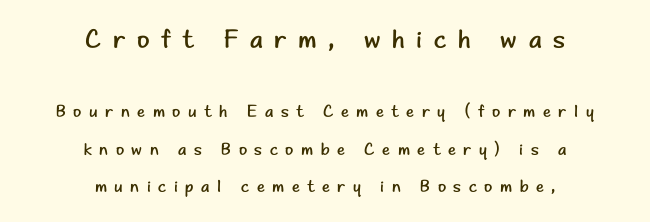
The image shows 26 px text type, upright; set centered, loose line spacing (2.21x), unusually wide letter spacing (+0.44 em), not underlined; the first (top) block is 1.53x larger.
